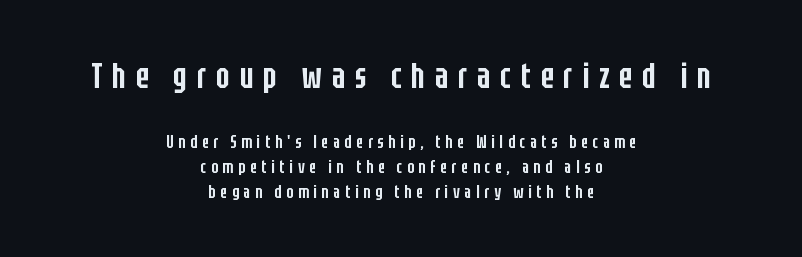
Notice how descenders clear the ascenders below comfortably — that's standard leading. Do the characters align in a grid? No, the font is proportional. A typesetter would mark this as roman, not italic. A clean baseline with only descenders dipping below it. The type family on display is of the sans-serif kind.
